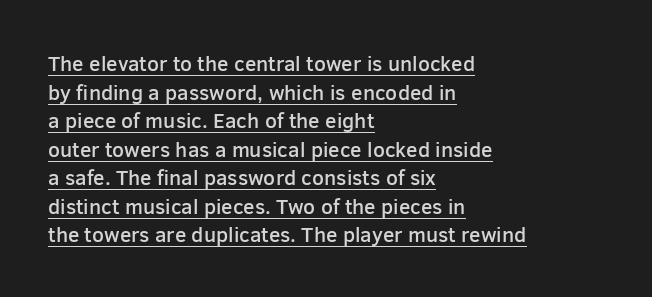
How heavy is the stroke? Medium-heavy — a semibold, shy of bold. This sample uses plain, unmodified letter spacing. Alignment: flush left. Students, observe the line beneath the letters — that is underlining. Is there much room between lines? A standard amount, neither cramped nor airy.
